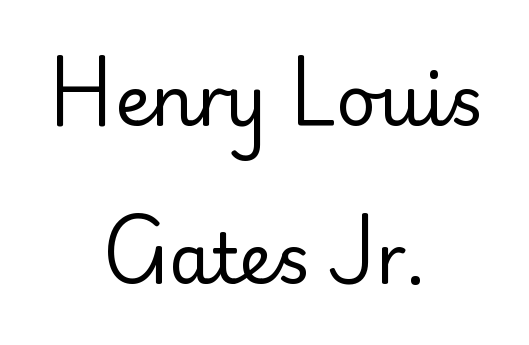
{"serif": "no", "italic": "no", "bold": "no", "weight": "regular", "width": "normal", "stroke_contrast": "low", "x_height": "small", "monospaced": "no", "underline": "no", "align": "center", "line_spacing": "loose", "line_spacing_ratio": 2.29, "letter_spacing": "normal", "letter_spacing_em": 0.0, "glyph_px": 69}
